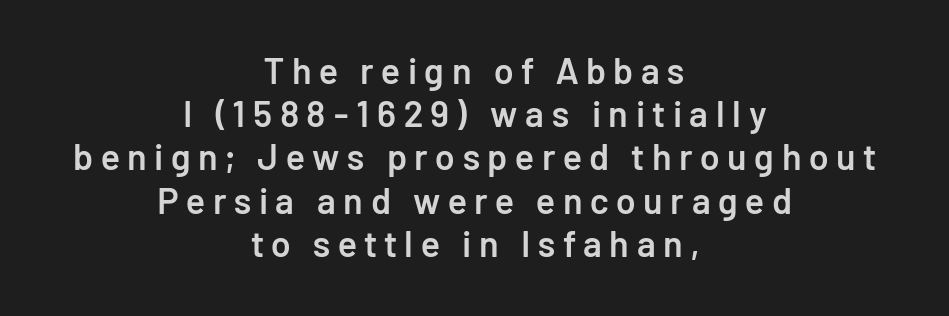
Q: Is the text bold? A: Semi-bold.
Q: Is the text italic (slanted)? A: No, it is upright.
Q: Is the typeface a serif or a sans-serif typeface? A: Sans-serif.
Q: Is the text underlined? A: No.
Q: How is the paragraph aligned? A: Centered.
Q: Is the spacing between letters normal or unusually wide? A: Unusually wide.
Q: Width (condensed, normal, or wide)? A: Normal.
Q: Stroke contrast? A: Low.
Q: x-height? A: Medium.
Q: Monospaced? A: No.
